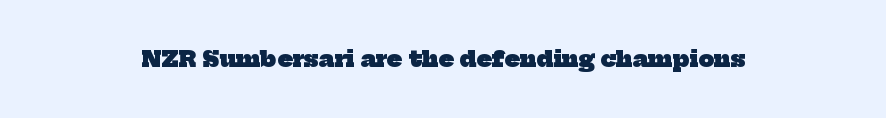
Q: Is the text bold? A: Yes.
Q: Is the text underlined? A: No.
Q: Is the spacing between letters normal or unusually wide? A: Normal.
